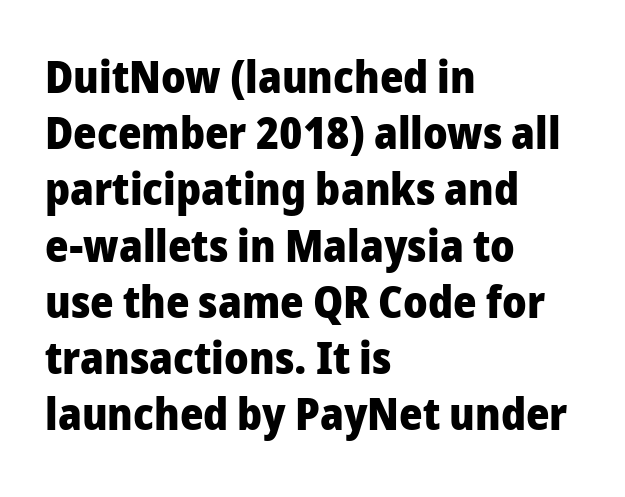
Q: Is the text bold? A: Yes.
Q: Is the text italic (slanted)? A: No, it is upright.
Q: Is the typeface a serif or a sans-serif typeface? A: Sans-serif.
Q: Is the text underlined? A: No.
Q: How is the paragraph aligned? A: Left-aligned.
Q: Is the spacing between letters normal or unusually wide? A: Normal.
Q: Is the spacing between lines tight, normal or loose? A: Normal.
Q: Width (condensed, normal, or wide)? A: Normal.
Q: Stroke contrast? A: Low.
Q: x-height? A: Medium.
Q: Monospaced? A: No.
